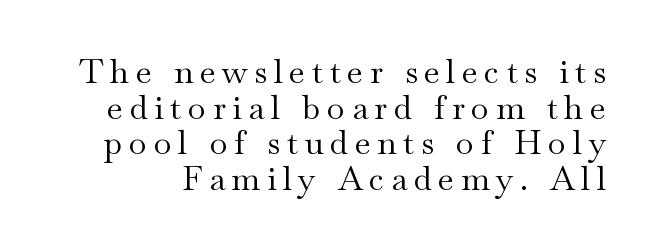
This rendering features lettering with no underline. Designer's note — italics off, roman on. Spacing between characters has been opened up far beyond the box default. The passage shown stacks its lines with hardly any gap. The passage shown is typeset with a serif family.
